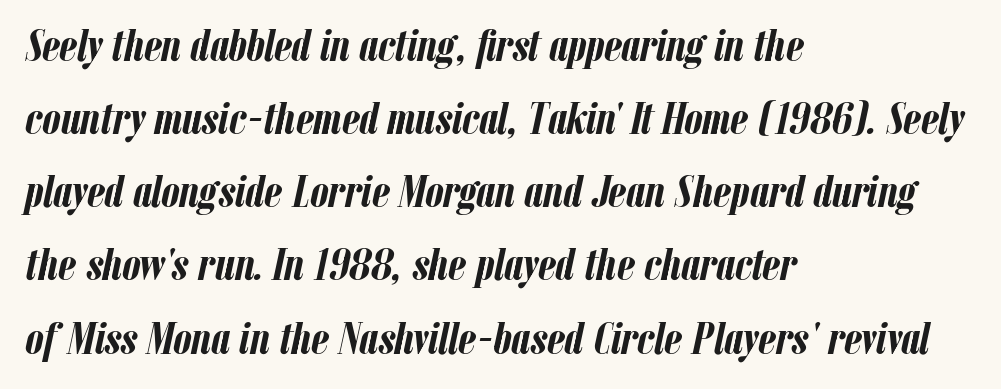
The image shows 46 px semibold, condensed type, italic (leaning right); set left-aligned, normal line spacing (1.59x), normal letter spacing, not underlined; low stroke contrast and a medium x-height.
